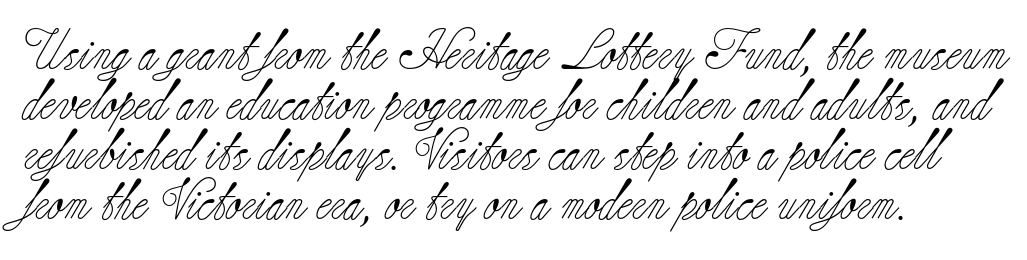
Q: Is the text bold? A: No.
Q: Is the text italic (slanted)? A: Yes.
Q: Is the typeface a serif or a sans-serif typeface? A: Serif.
Q: Is the text underlined? A: No.
Q: How is the paragraph aligned? A: Left-aligned.
Q: Is the spacing between letters normal or unusually wide? A: Normal.
Q: Is the spacing between lines tight, normal or loose? A: Normal.
Q: Width (condensed, normal, or wide)? A: Normal.
Q: Stroke contrast? A: Low.
Q: x-height? A: Small.
Q: Monospaced? A: No.
